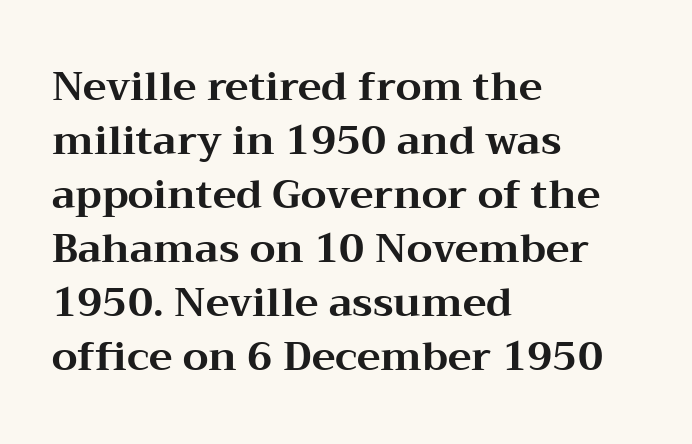
The image shows 40 px bold, wide serif type, upright; set left-aligned, normal line spacing (1.35x), normal letter spacing, not underlined; medium stroke contrast and a medium x-height.
